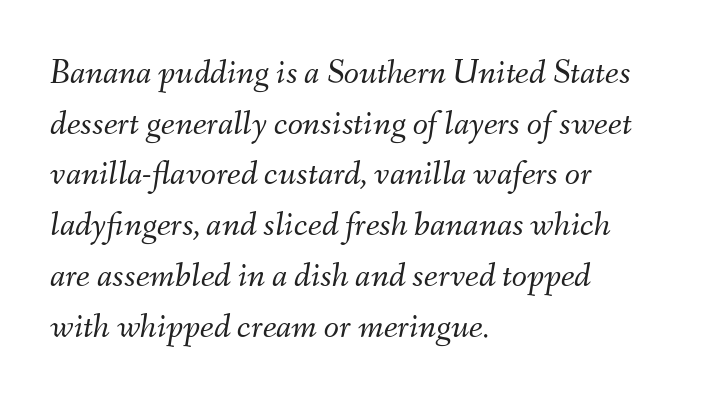
Q: Is the text bold? A: No.
Q: Is the text italic (slanted)? A: Yes, it leans right by about 9 degrees.
Q: Is the text underlined? A: No.
Q: How is the paragraph aligned? A: Left-aligned.
Q: Is the spacing between letters normal or unusually wide? A: Normal.
Q: Is the spacing between lines tight, normal or loose? A: Normal.
Q: Width (condensed, normal, or wide)? A: Normal.
Q: Stroke contrast? A: Medium.
Q: x-height? A: Small.
Q: Monospaced? A: No.
